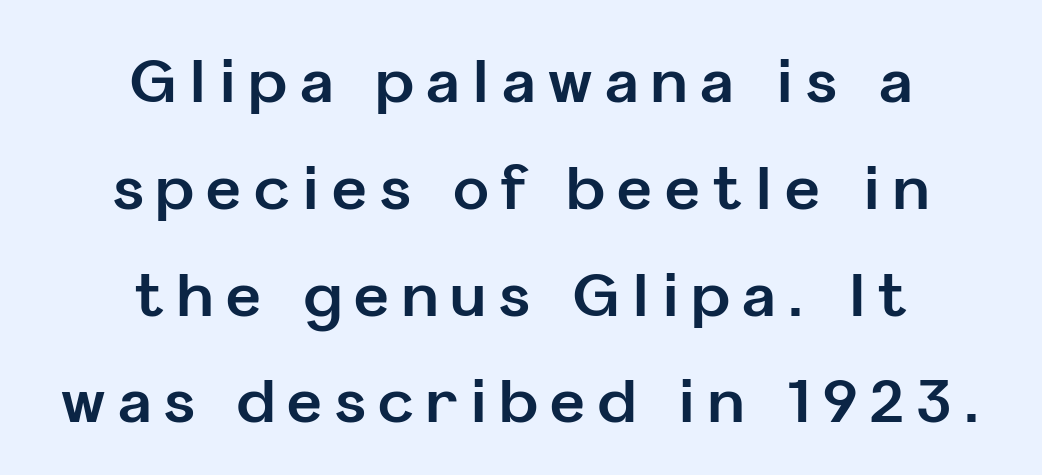
Q: Is the text bold? A: Yes.
Q: Is the text italic (slanted)? A: No, it is upright.
Q: Is the typeface a serif or a sans-serif typeface? A: Sans-serif.
Q: Is the text underlined? A: No.
Q: How is the paragraph aligned? A: Centered.
Q: Is the spacing between letters normal or unusually wide? A: Unusually wide.
Q: Width (condensed, normal, or wide)? A: Normal.
Q: Stroke contrast? A: Low.
Q: x-height? A: Medium.
Q: Monospaced? A: No.
